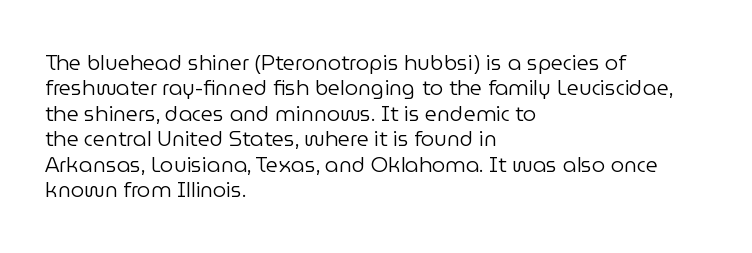
{"italic": "no", "bold": "no", "underline": "no", "align": "left", "line_spacing_ratio": 1.21, "letter_spacing": "normal", "letter_spacing_em": 0.0, "glyph_px": 21}
